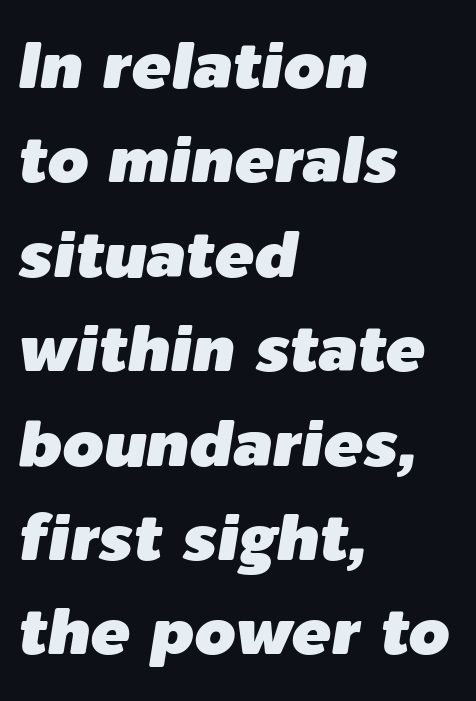
You could not count columns in this text — the font is proportionally spaced. The setting favours the left margin, as ordinary paragraphs usually do. Compared with typical paragraphs, the rows here are spaced about the same. The letters sit at their default tracking, neither squeezed nor spread. The font's italic variant was chosen for this text.
